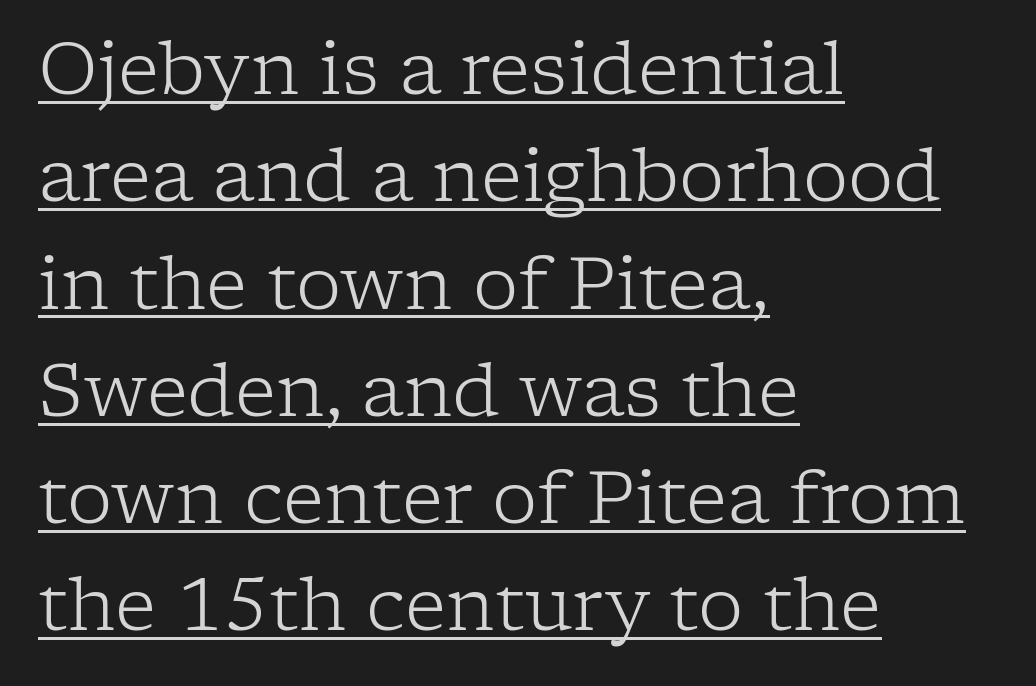
{"serif": "yes", "italic": "no", "bold": "no", "weight": "light", "width": "normal", "stroke_contrast": "low", "x_height": "medium", "monospaced": "no", "underline": "yes", "align": "left", "line_spacing": "normal", "line_spacing_ratio": 1.49, "letter_spacing": "normal", "letter_spacing_em": 0.0, "glyph_px": 72}
